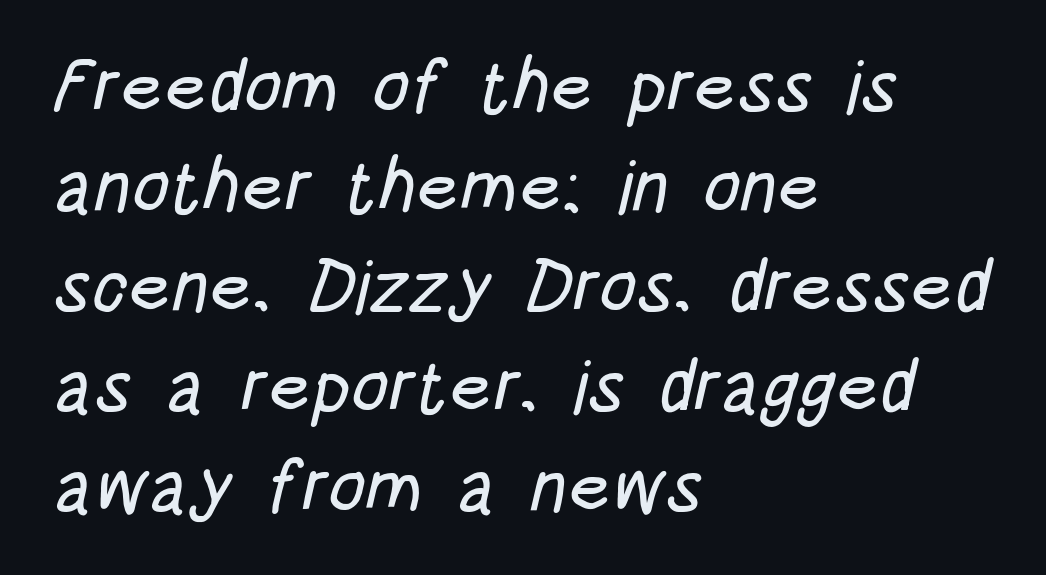
{"serif": "no", "width": "condensed", "stroke_contrast": "low", "x_height": "large", "monospaced": "no", "underline": "no", "align": "left", "line_spacing": "normal", "line_spacing_ratio": 1.35, "letter_spacing": "normal", "letter_spacing_em": 0.0, "glyph_px": 74}
